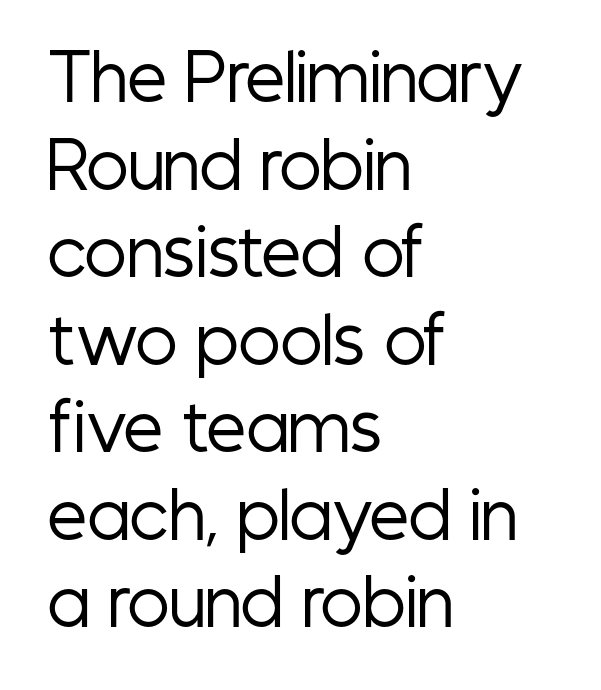
Q: Is the text bold? A: No.
Q: Is the text italic (slanted)? A: No, it is upright.
Q: Is the typeface a serif or a sans-serif typeface? A: Sans-serif.
Q: Is the text underlined? A: No.
Q: How is the paragraph aligned? A: Left-aligned.
Q: Is the spacing between letters normal or unusually wide? A: Normal.
Q: Is the spacing between lines tight, normal or loose? A: Normal.
Q: Width (condensed, normal, or wide)? A: Condensed.
Q: Stroke contrast? A: Low.
Q: x-height? A: Medium.
Q: Monospaced? A: No.
